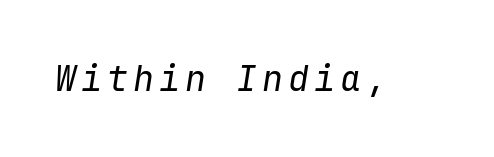
{"italic": "yes", "lean": "right", "slant_degrees": 9, "bold": "no", "weight": "regular", "width": "normal", "stroke_contrast": "low", "x_height": "medium", "monospaced": "yes", "underline": "no", "glyph_px": 35}
